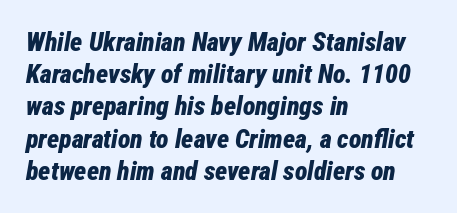
{"italic": "yes", "lean": "right", "slant_degrees": 12, "bold": "yes", "underline": "no", "align": "left", "line_spacing_ratio": 1.24, "letter_spacing": "normal", "letter_spacing_em": 0.0, "glyph_px": 26}
